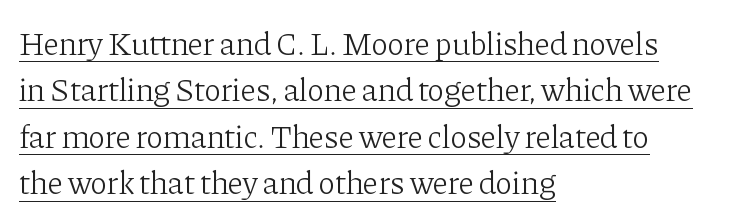
Quick note: interline space is typical. You can tell it's not italic because the verticals are truly vertical. This sample is left-justified, so line endings fall wherever the words run out. The letters sit at their default tracking, neither squeezed nor spread. The glyphs are accompanied by a horizontal stroke just below them. To sum up the face: it has serifs.
